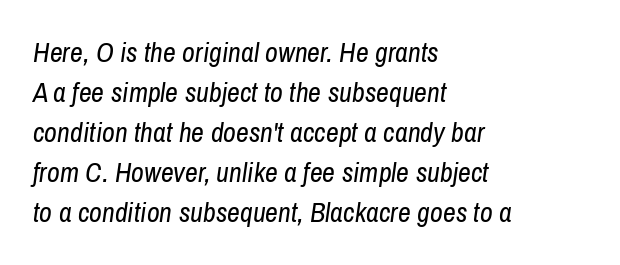
The image shows 28 px regular-weight, condensed type, italic (leaning right); set left-aligned, normal line spacing (1.43x), normal letter spacing, not underlined; low stroke contrast and a medium x-height.
